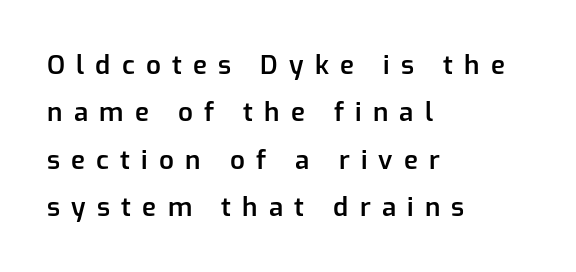
Q: Is the text bold? A: Semi-bold.
Q: Is the text italic (slanted)? A: No, it is upright.
Q: Is the text underlined? A: No.
Q: How is the paragraph aligned? A: Left-aligned.
Q: Is the spacing between letters normal or unusually wide? A: Unusually wide.
